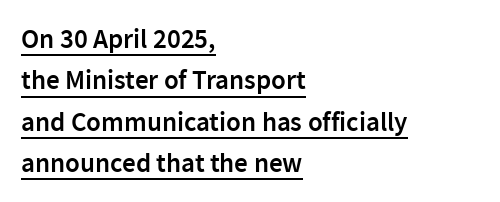
Q: Is the text bold? A: Semi-bold.
Q: Is the text italic (slanted)? A: No, it is upright.
Q: Is the text underlined? A: Yes.
Q: How is the paragraph aligned? A: Left-aligned.
Q: Is the spacing between letters normal or unusually wide? A: Normal.
Q: Is the spacing between lines tight, normal or loose? A: Normal.
